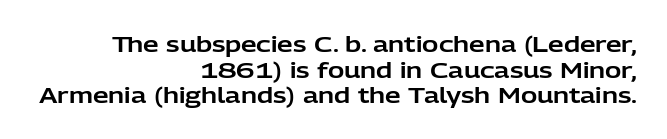
{"italic": "no", "underline": "no", "align": "right", "line_spacing_ratio": 1.17, "letter_spacing": "normal", "letter_spacing_em": 0.0, "glyph_px": 22}
